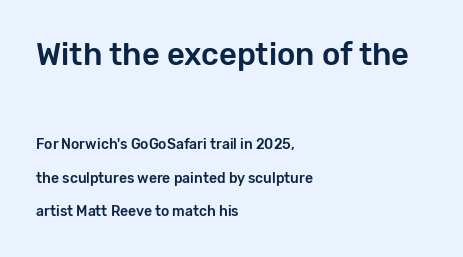
Q: Is the text italic (slanted)? A: No, it is upright.
Q: Is the typeface a serif or a sans-serif typeface? A: Sans-serif.
Q: Is the text underlined? A: No.
Q: How is the paragraph aligned? A: Left-aligned.
Q: Is the spacing between letters normal or unusually wide? A: Normal.
Q: Is the spacing between lines tight, normal or loose? A: Loose.
Q: Which block of text is set in a larger size, the first (top) or the second (bottom)? A: The first (top) one.
Q: Width (condensed, normal, or wide)? A: Normal.
Q: Stroke contrast? A: Low.
Q: x-height? A: Medium.
Q: Monospaced? A: No.
